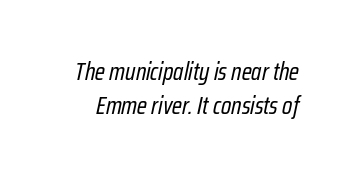
The image shows 25 px text type, italic (leaning right); set normal line spacing (1.38x), normal letter spacing, not underlined.
